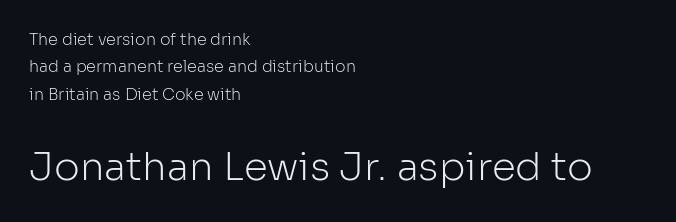
Larger block? The one below; the one above is distinctly smaller. Vertical strokes here are truly vertical. Teacher's note: observe the even left margin — that is flush-left alignment. The strip under each line holds only bare page. The strokes are not fattened; the text isn't bold.
